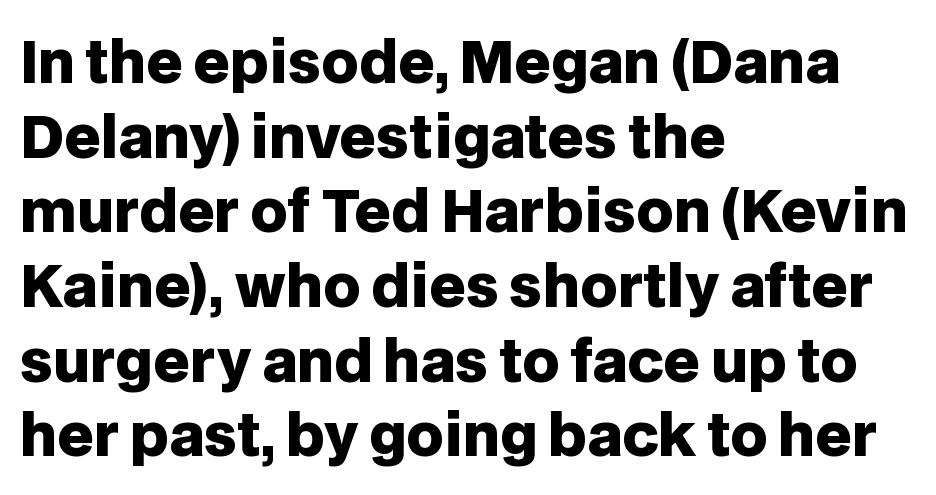
The image shows 57 px heavy sans-serif type, upright; set left-aligned, normal line spacing (1.31x), normal letter spacing, not underlined; low stroke contrast and a large x-height.
